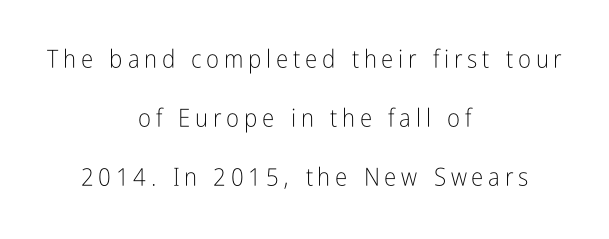
{"italic": "no", "bold": "no", "underline": "no", "align": "center", "line_spacing": "loose", "line_spacing_ratio": 2.36, "glyph_px": 25}
